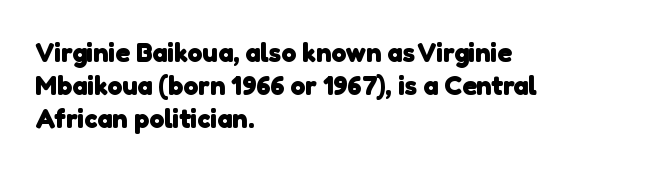
The image shows 27 px bold type; set left-aligned, line spacing 1.23x, normal letter spacing, not underlined.
